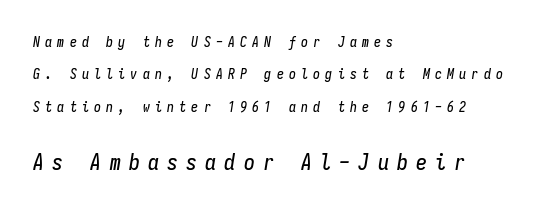
The image shows 22 px text type, italic (leaning right); set left-aligned, loose line spacing (2.31x), unusually wide letter spacing (+0.37 em), not underlined; the second (bottom) block is 1.57x larger.
